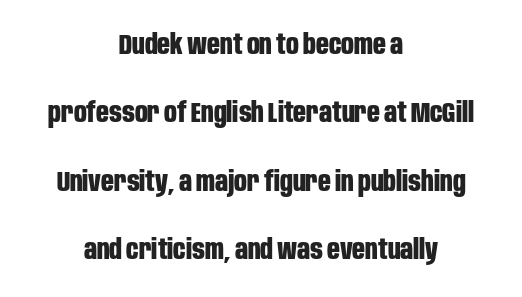
Q: Is the text bold? A: Yes.
Q: Is the text italic (slanted)? A: No, it is upright.
Q: Is the typeface a serif or a sans-serif typeface? A: Sans-serif.
Q: Is the text underlined? A: No.
Q: How is the paragraph aligned? A: Centered.
Q: Is the spacing between letters normal or unusually wide? A: Normal.
Q: Is the spacing between lines tight, normal or loose? A: Loose.
Q: Width (condensed, normal, or wide)? A: Condensed.
Q: Stroke contrast? A: Low.
Q: x-height? A: Large.
Q: Monospaced? A: No.
